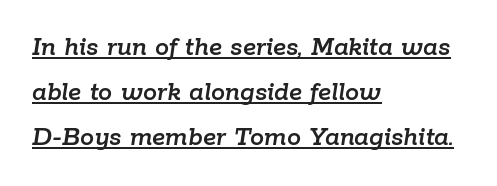
{"italic": "yes", "lean": "right", "slant_degrees": 9, "width": "normal", "stroke_contrast": "low", "x_height": "medium", "monospaced": "no", "underline": "yes", "align": "left", "line_spacing": "normal", "line_spacing_ratio": 1.6, "letter_spacing": "normal", "letter_spacing_em": 0.0, "glyph_px": 28}
